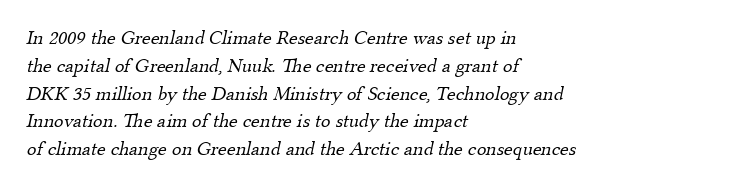
Words appear dense and cohesive because spacing is normal. Weight class: somewhere from thin through regular. Regarding leading, the lines here are spaced in the standard way. These lines stack with their left ends in a neat column.
